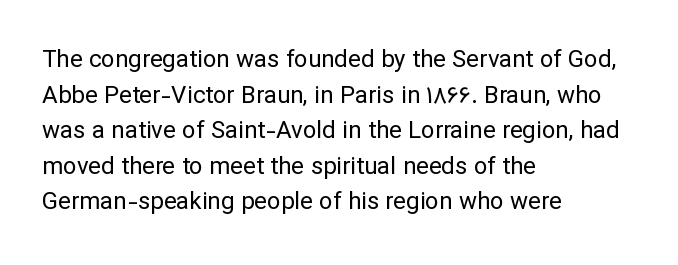
{"italic": "no", "bold": "no", "underline": "no", "align": "left", "line_spacing": "normal", "line_spacing_ratio": 1.48, "letter_spacing": "normal", "letter_spacing_em": 0.0, "glyph_px": 24}
